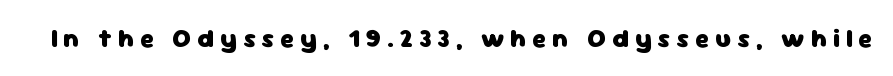
{"italic": "no", "bold": "yes", "underline": "no", "letter_spacing": "wide", "letter_spacing_em": 0.23, "glyph_px": 26}
